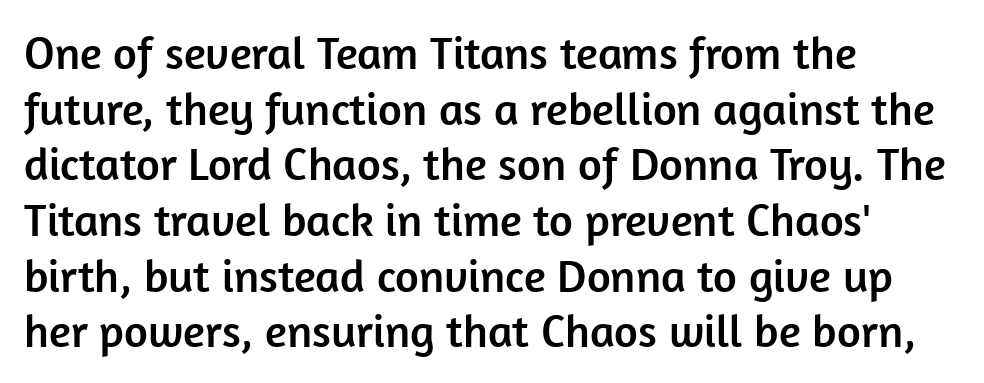
The image shows 46 px sans-serif type, upright; set left-aligned, line spacing 1.21x, normal letter spacing, not underlined; low stroke contrast and a medium x-height.
